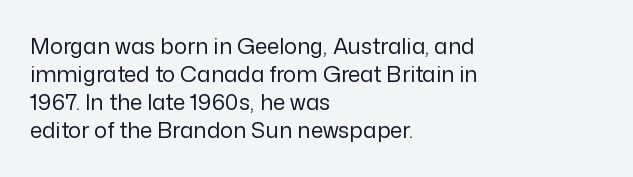
{"italic": "no", "bold": "no", "underline": "no", "align": "left", "line_spacing": "normal", "line_spacing_ratio": 1.28, "letter_spacing": "normal", "letter_spacing_em": 0.0, "glyph_px": 22}
